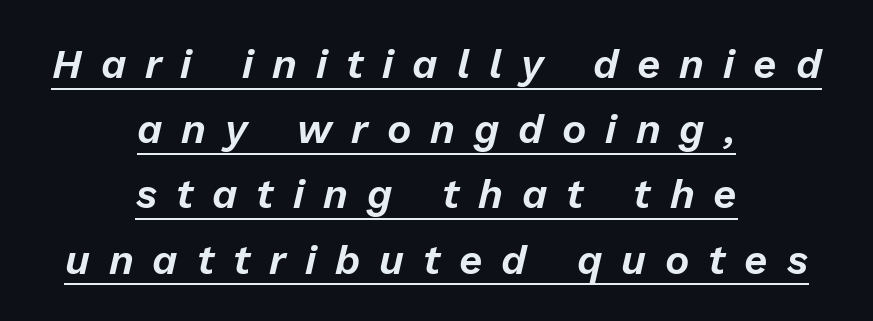
Interline gaps are of average width in this sample. Is the block centered? Yes — each line is placed symmetrically about the middle. You could not count columns in this text — the font is proportionally spaced. The string is rendered with underlining switched on. Glyph-to-glyph distance is far greater than everyday printed text. Compared with ordinary roman type, these characters are visibly tilted.
